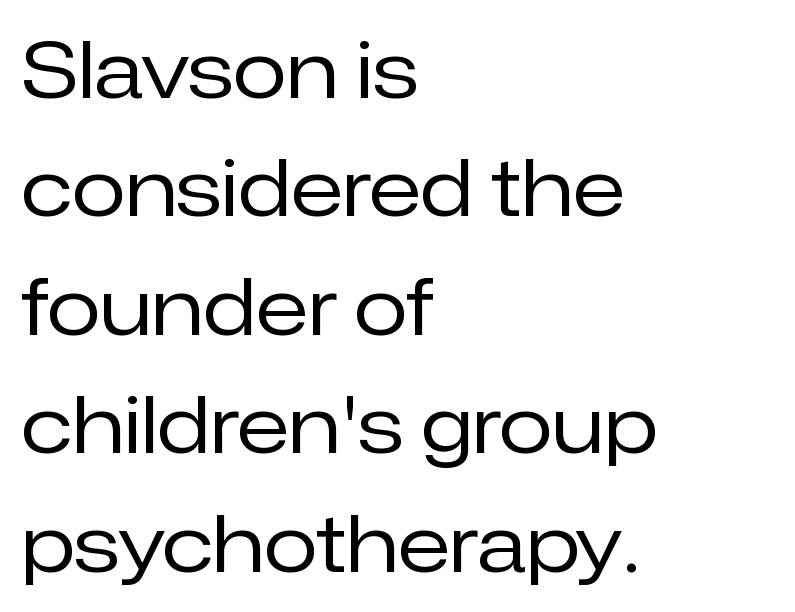
Q: Is the text bold? A: No.
Q: Is the text italic (slanted)? A: No, it is upright.
Q: Is the typeface a serif or a sans-serif typeface? A: Sans-serif.
Q: Is the text underlined? A: No.
Q: How is the paragraph aligned? A: Left-aligned.
Q: Is the spacing between letters normal or unusually wide? A: Normal.
Q: Is the spacing between lines tight, normal or loose? A: Normal.
Q: Width (condensed, normal, or wide)? A: Normal.
Q: Stroke contrast? A: Low.
Q: x-height? A: Medium.
Q: Monospaced? A: No.
